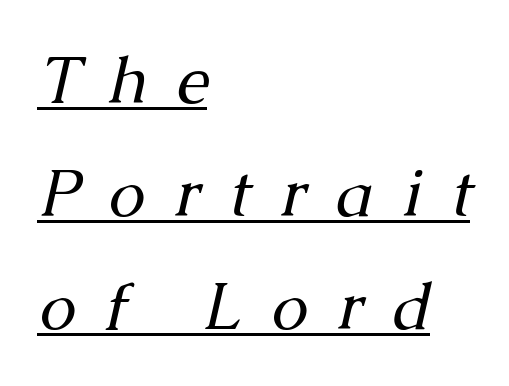
Q: Is the text bold? A: No.
Q: Is the text italic (slanted)? A: Yes, it leans right by about 13 degrees.
Q: Is the typeface a serif or a sans-serif typeface? A: Serif.
Q: Is the text underlined? A: Yes.
Q: How is the paragraph aligned? A: Left-aligned.
Q: Is the spacing between letters normal or unusually wide? A: Unusually wide.
Q: Width (condensed, normal, or wide)? A: Normal.
Q: Stroke contrast? A: Medium.
Q: x-height? A: Medium.
Q: Monospaced? A: No.
